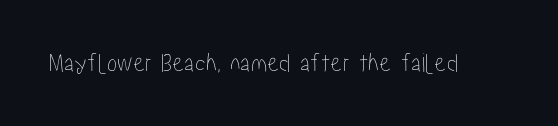
The image shows 27 px text type, upright; set normal letter spacing, not underlined.
